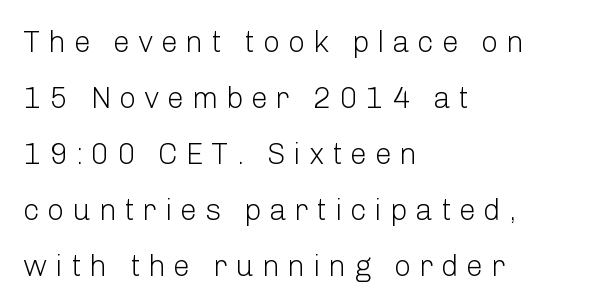
The image shows 30 px light sans-serif type, upright; set left-aligned, line spacing 1.87x, unusually wide letter spacing (+0.26 em), not underlined; low stroke contrast and a medium x-height.
